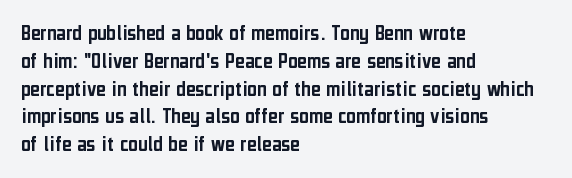
{"italic": "no", "underline": "no", "align": "left", "line_spacing_ratio": 1.21, "letter_spacing": "normal", "letter_spacing_em": 0.0, "glyph_px": 23}
